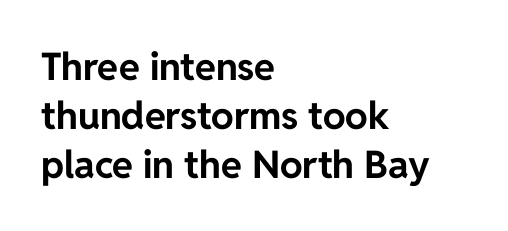
The letters stand upright; this is a roman face. These lines stack with their left ends in a neat column. Reading down the column, the eye jumps a familiar distance to each next line. A typesetter would call this proportional, since set widths differ per character.
